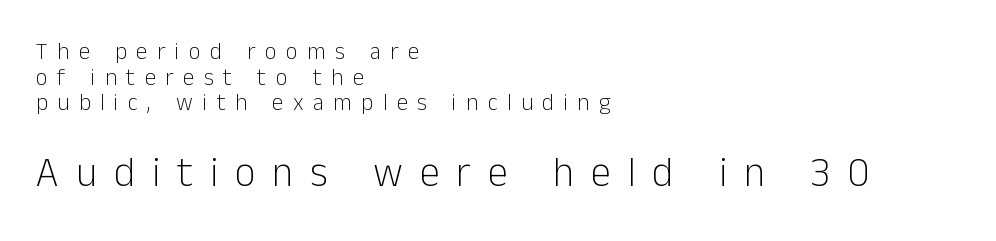
The image shows 41 px light sans-serif type, upright; set left-aligned, tight line spacing (1.11x), unusually wide letter spacing (+0.41 em), not underlined; the second (bottom) block is 1.78x larger; low stroke contrast and a medium x-height.
